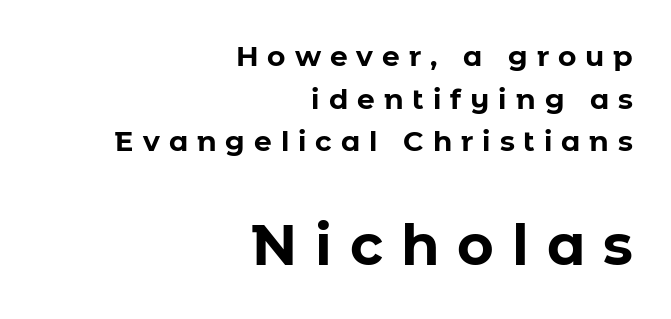
Do the characters align in a grid? No, the font is proportional. Summary of weight: heavy, a full bold. Typographically, this falls in the sans-serif category. Regular leading.
